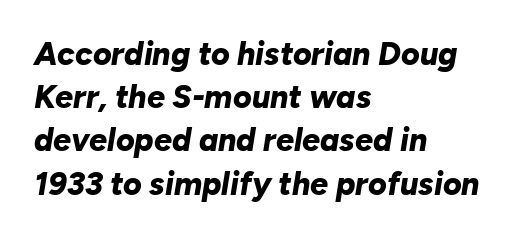
{"italic": "yes", "lean": "right", "slant_degrees": 10, "bold": "yes", "weight": "bold", "width": "normal", "stroke_contrast": "low", "x_height": "medium", "monospaced": "no", "underline": "no", "align": "left", "line_spacing": "normal", "line_spacing_ratio": 1.35, "letter_spacing": "normal", "letter_spacing_em": 0.0, "glyph_px": 32}
